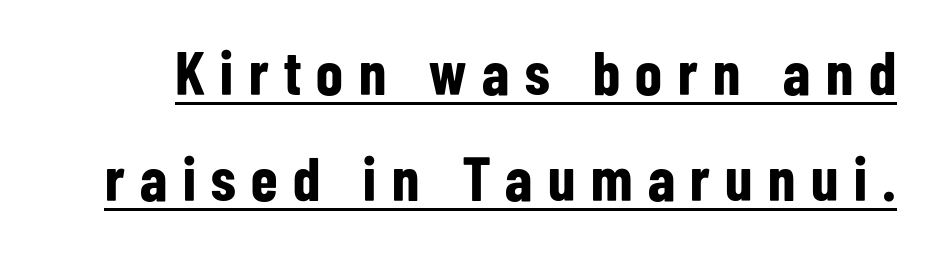
Q: Is the text bold? A: Yes.
Q: Is the text italic (slanted)? A: No, it is upright.
Q: Is the typeface a serif or a sans-serif typeface? A: Sans-serif.
Q: Is the text underlined? A: Yes.
Q: Is the spacing between letters normal or unusually wide? A: Unusually wide.
Q: Width (condensed, normal, or wide)? A: Condensed.
Q: Stroke contrast? A: Low.
Q: x-height? A: Medium.
Q: Monospaced? A: No.
